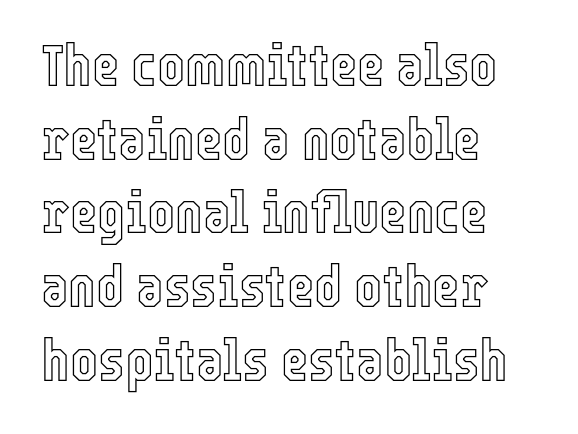
Characters follow at the spacing the type designer built in. These lines stack with their left ends in a neat column. How would I describe the line gaps? Plain and ordinary. The font's upright variant was chosen for this text. You could not count columns in this text — the font is proportionally spaced.
